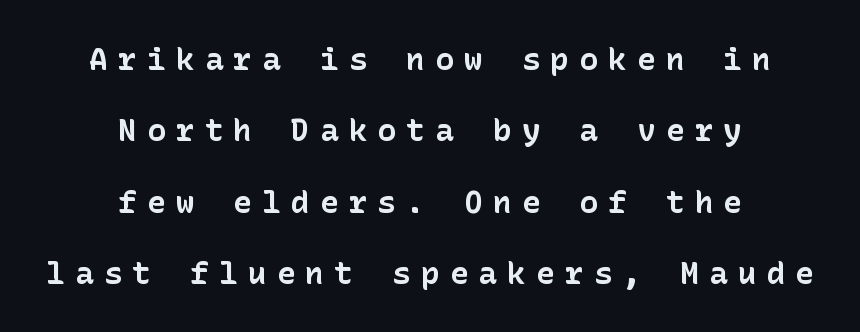
{"serif": "no", "italic": "no", "bold": "yes", "weight": "bold", "width": "normal", "stroke_contrast": "low", "x_height": "medium", "underline": "no", "align": "center", "line_spacing": "loose", "line_spacing_ratio": 2.3, "letter_spacing": "wide", "letter_spacing_em": 0.33, "glyph_px": 31}
